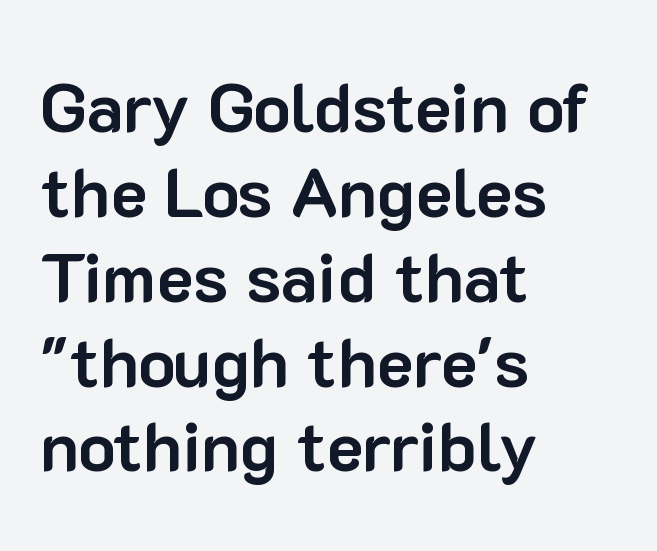
The image shows 69 px bold sans-serif type, upright; set left-aligned, line spacing 1.23x, normal letter spacing, not underlined; low stroke contrast and a medium x-height.
